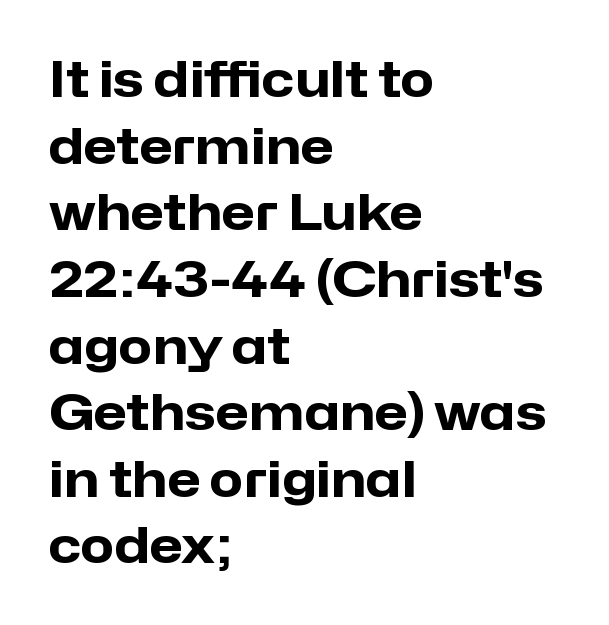
The image shows 49 px heavy sans-serif type, upright; set left-aligned, normal line spacing (1.36x), normal letter spacing, not underlined; low stroke contrast and a medium x-height.
